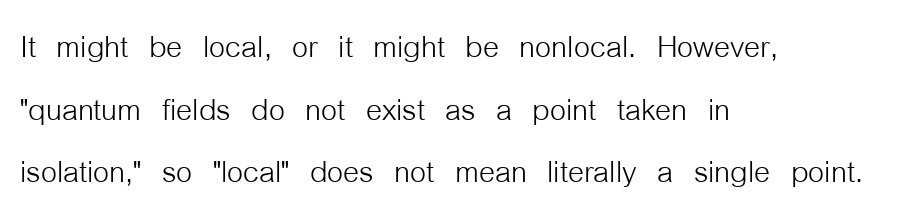
Q: Is the text bold? A: No.
Q: Is the text italic (slanted)? A: No, it is upright.
Q: Is the typeface a serif or a sans-serif typeface? A: Sans-serif.
Q: Is the text underlined? A: No.
Q: How is the paragraph aligned? A: Left-aligned.
Q: Is the spacing between letters normal or unusually wide? A: Normal.
Q: Is the spacing between lines tight, normal or loose? A: Normal.
Q: Width (condensed, normal, or wide)? A: Condensed.
Q: Stroke contrast? A: Low.
Q: x-height? A: Medium.
Q: Monospaced? A: No.
